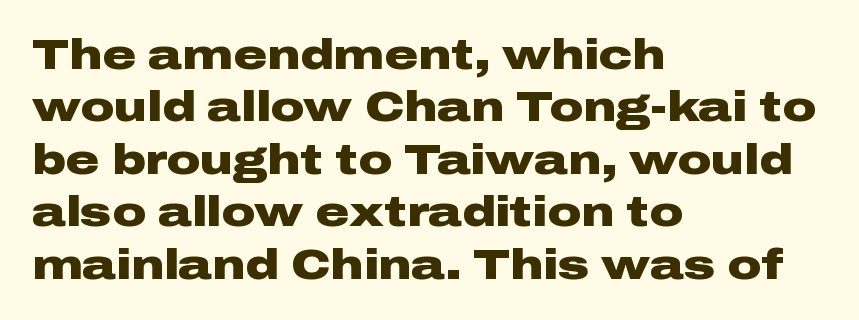
Emphasis by weight is at full strength: bold. Character widths vary here, with narrow letters taking less room than wide ones. Alignment: flush left. You can tell it's not italic because the verticals are truly vertical. Classification — sans serif.
